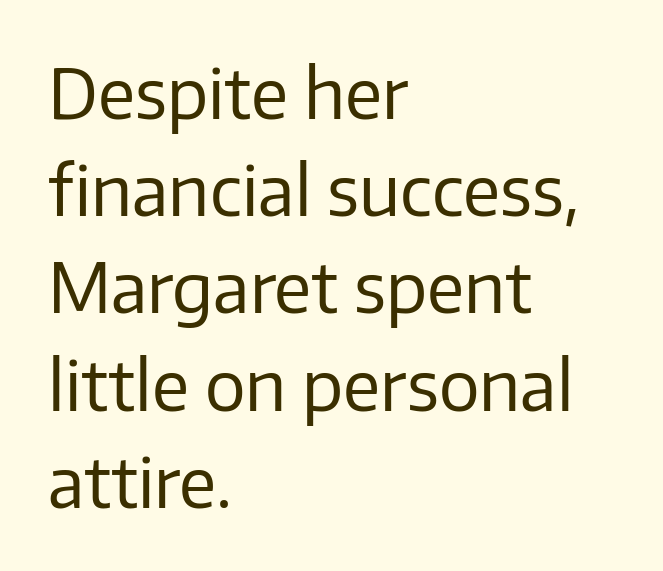
Q: Is the text bold? A: No.
Q: Is the text italic (slanted)? A: No, it is upright.
Q: Is the typeface a serif or a sans-serif typeface? A: Sans-serif.
Q: Is the text underlined? A: No.
Q: How is the paragraph aligned? A: Left-aligned.
Q: Is the spacing between letters normal or unusually wide? A: Normal.
Q: Is the spacing between lines tight, normal or loose? A: Normal.
Q: Width (condensed, normal, or wide)? A: Normal.
Q: Stroke contrast? A: Low.
Q: x-height? A: Medium.
Q: Monospaced? A: No.
